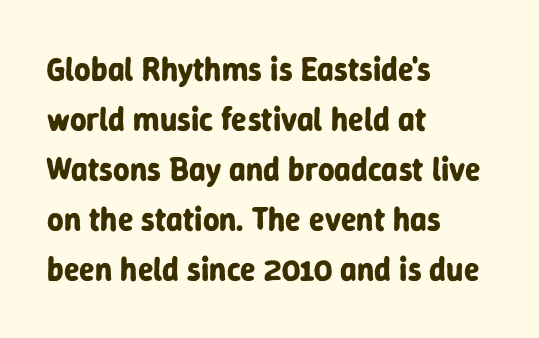
Is this a fixed-width face? No — the glyphs have proportional, varying widths. The line-height multiplier appears to be the usual default. The rendering shows plain stroke endings on the letterforms — a sans-serif design. Emphasis by weight is at full strength: bold.
